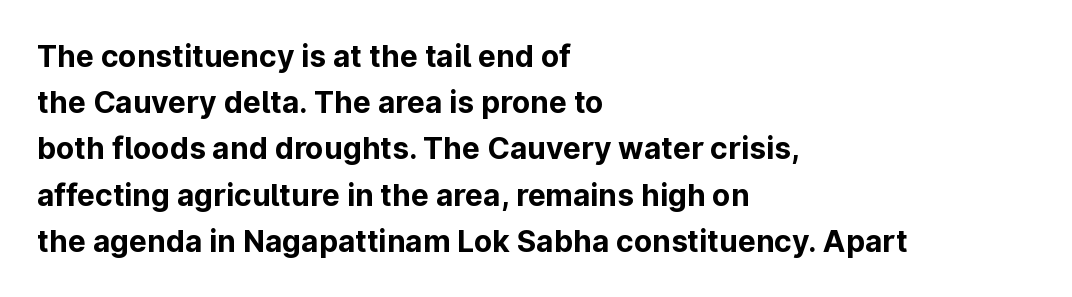
In terms of letterform style, serifs are entirely absent. Only glyphs here, with clear space below each row. Summary of weight: heavy, a full bold. The lettering stays uniformly vertical, giving the passage a roman look. Spacing verdict: proportional, widths tailored to each character.
